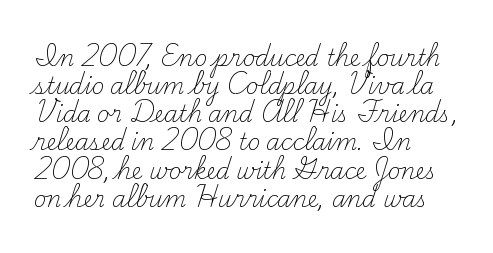
The image shows 22 px text type; set left-aligned, normal line spacing (1.28x), normal letter spacing, not underlined.
